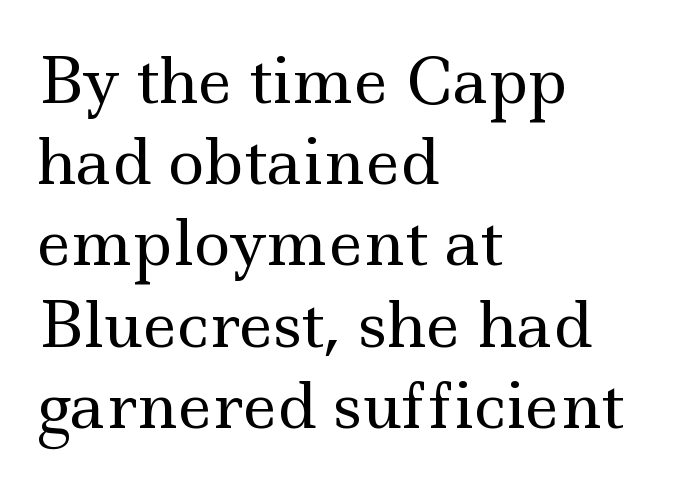
Summary of weight: not heavy and not bold. The type is set solid horizontally, with unmodified tracking. Left-aligned paragraph, ragged on the right. Ordinary non-slanted type is in use. The vertical gap from one line to the next is medium. I'd call this a serif setting — the letters wear small feet.
